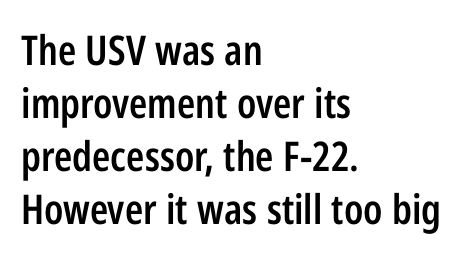
{"serif": "no", "italic": "no", "bold": "semi", "weight": "semibold", "width": "condensed", "stroke_contrast": "low", "x_height": "medium", "monospaced": "no", "underline": "no", "align": "left", "line_spacing": "normal", "line_spacing_ratio": 1.29, "letter_spacing": "normal", "letter_spacing_em": 0.0, "glyph_px": 41}
